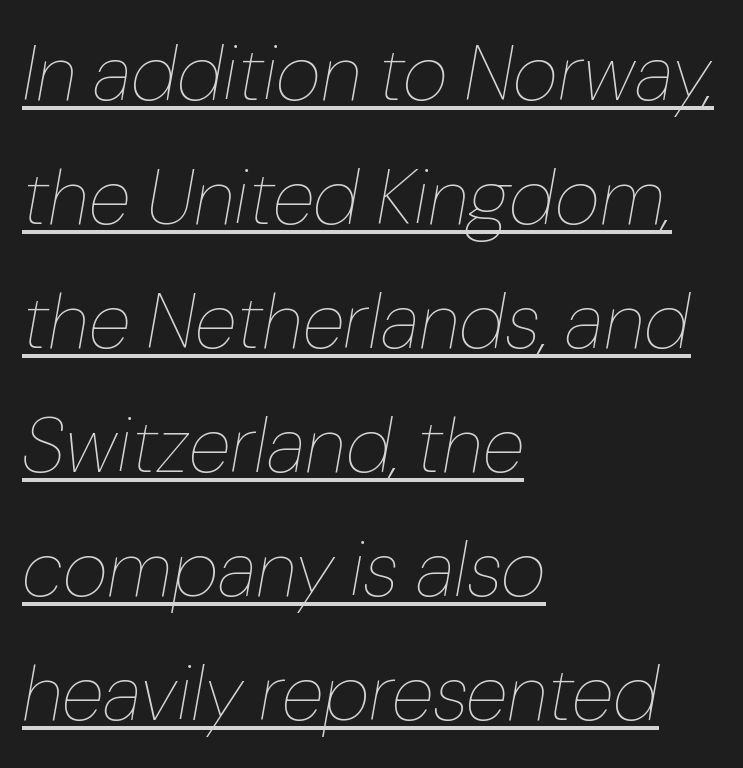
Q: Is the text bold? A: No.
Q: Is the text italic (slanted)? A: Yes, it leans right by about 10 degrees.
Q: Is the text underlined? A: Yes.
Q: How is the paragraph aligned? A: Left-aligned.
Q: Is the spacing between letters normal or unusually wide? A: Normal.
Q: Is the spacing between lines tight, normal or loose? A: Normal.
Q: Width (condensed, normal, or wide)? A: Normal.
Q: Stroke contrast? A: Low.
Q: x-height? A: Medium.
Q: Monospaced? A: No.
